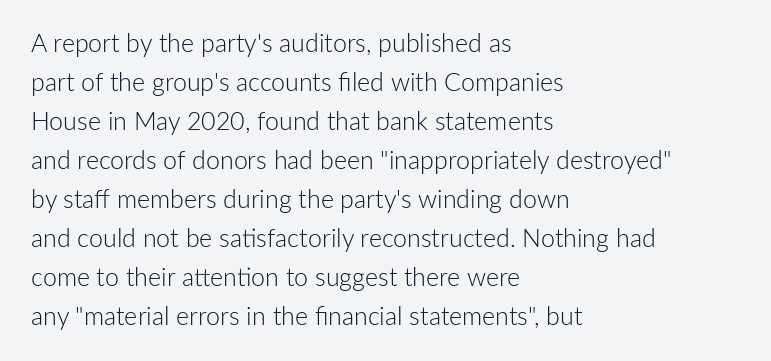
The space between consecutive lines is moderate. In terms of letterspacing, this is plain default setting. This rendering features lettering with no underline. Is the stroke heavy? The answer is a plain regular-or-lighter.
